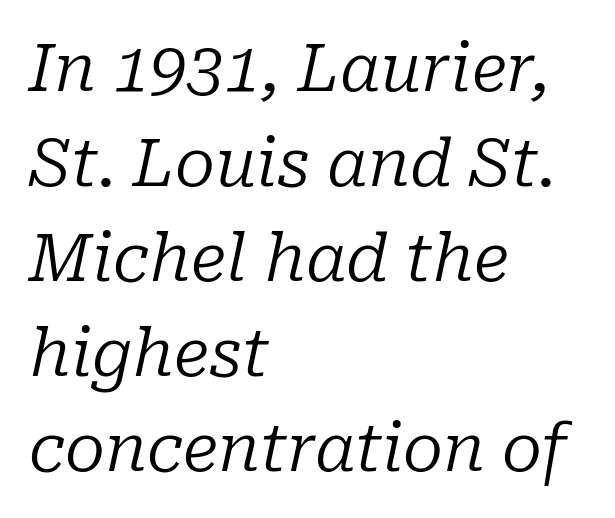
{"serif": "yes", "italic": "yes", "lean": "right", "slant_degrees": 10, "bold": "no", "weight": "regular", "width": "normal", "stroke_contrast": "low", "x_height": "medium", "monospaced": "no", "underline": "no", "align": "left", "line_spacing": "normal", "line_spacing_ratio": 1.44, "letter_spacing": "normal", "letter_spacing_em": 0.0, "glyph_px": 66}
